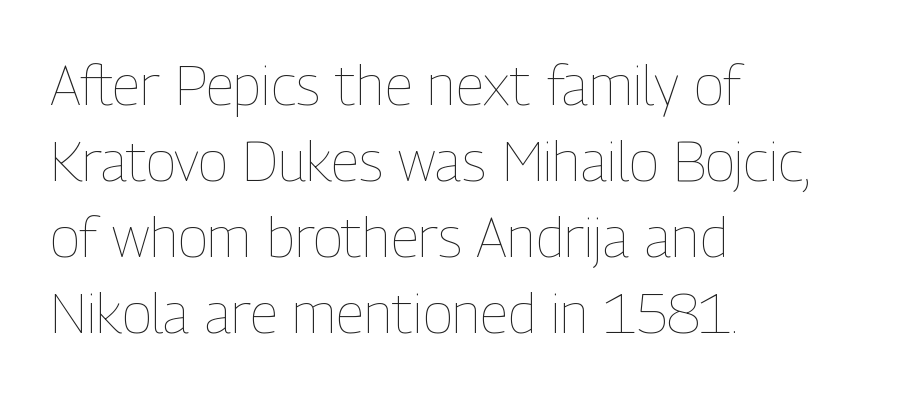
Q: Is the text bold? A: No.
Q: Is the text italic (slanted)? A: No, it is upright.
Q: Is the text underlined? A: No.
Q: How is the paragraph aligned? A: Left-aligned.
Q: Is the spacing between letters normal or unusually wide? A: Normal.
Q: Is the spacing between lines tight, normal or loose? A: Normal.
Q: Width (condensed, normal, or wide)? A: Condensed.
Q: Stroke contrast? A: Low.
Q: x-height? A: Medium.
Q: Monospaced? A: No.
